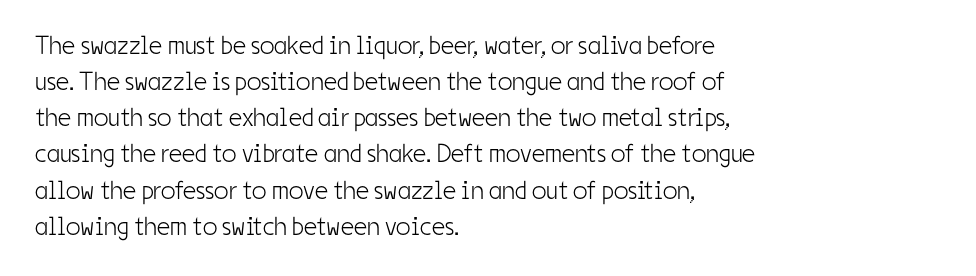
{"italic": "no", "bold": "no", "underline": "no", "align": "left", "line_spacing": "normal", "line_spacing_ratio": 1.39, "letter_spacing": "normal", "letter_spacing_em": 0.0, "glyph_px": 26}
